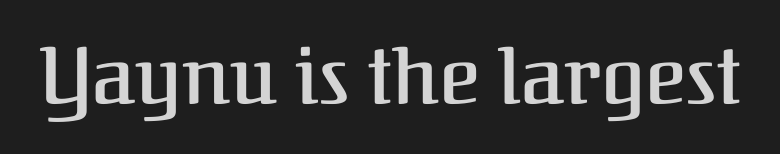
Here the designer chose a conventional face with non-uniform glyph widths. The string is rendered with underlining switched off. Little horizontal feet cap the strokes, marking this as serif type. This is moderately heavy type, rendered in semibold. The letters stand straight up with perfectly vertical stems.
